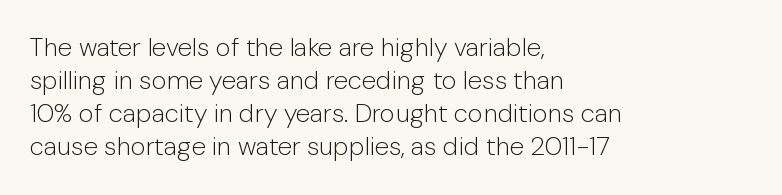
{"italic": "no", "bold": "no", "underline": "no", "align": "left", "line_spacing": "normal", "line_spacing_ratio": 1.27, "letter_spacing": "normal", "letter_spacing_em": 0.0, "glyph_px": 26}
